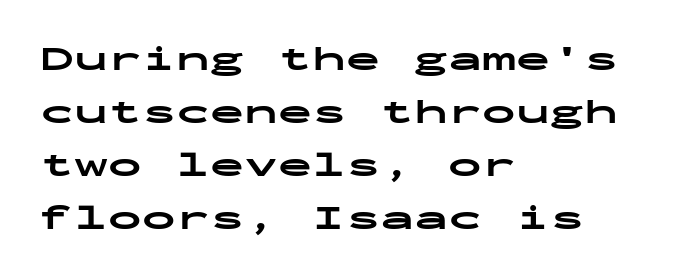
Q: Is the text bold? A: Yes.
Q: Is the text italic (slanted)? A: No, it is upright.
Q: Is the typeface a serif or a sans-serif typeface? A: Sans-serif.
Q: Is the text underlined? A: No.
Q: How is the paragraph aligned? A: Left-aligned.
Q: Is the spacing between letters normal or unusually wide? A: Normal.
Q: Is the spacing between lines tight, normal or loose? A: Normal.
Q: Width (condensed, normal, or wide)? A: Wide.
Q: Stroke contrast? A: Low.
Q: x-height? A: Medium.
Q: Monospaced? A: Yes.
